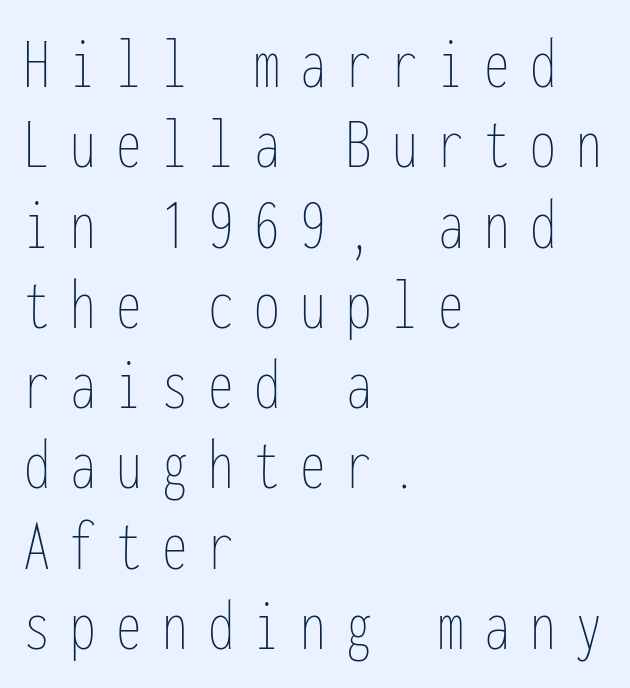
The image shows 73 px thin, condensed type, upright, monospaced; set left-aligned, tight line spacing (1.1x), unusually wide letter spacing (+0.28 em), not underlined; low stroke contrast and a medium x-height.
